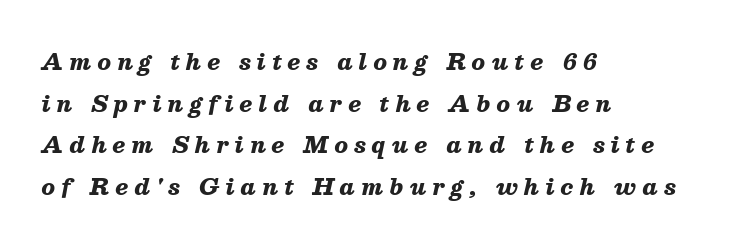
Leftover space on each line is placed entirely after the last word. Pretty heavy lettering here — definitely bold. The face used here is rendered with a markedly widened letterfit. The axis of the letterforms is tilted away from vertical. The glyphs are unaccompanied by any horizontal stroke below them.
